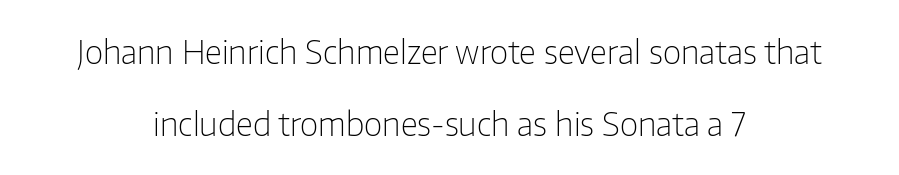
Q: Is the text bold? A: No.
Q: Is the text italic (slanted)? A: No, it is upright.
Q: Is the typeface a serif or a sans-serif typeface? A: Sans-serif.
Q: Is the text underlined? A: No.
Q: How is the paragraph aligned? A: Centered.
Q: Is the spacing between letters normal or unusually wide? A: Normal.
Q: Is the spacing between lines tight, normal or loose? A: Loose.
Q: Width (condensed, normal, or wide)? A: Normal.
Q: Stroke contrast? A: Low.
Q: x-height? A: Medium.
Q: Monospaced? A: No.
